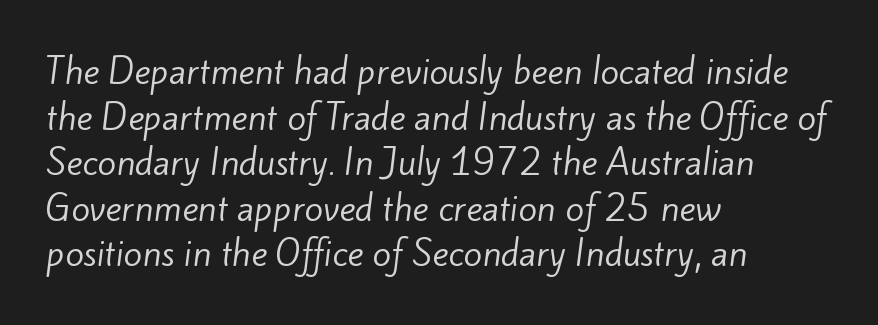
The image shows 34 px regular-weight sans-serif type; set left-aligned, normal line spacing (1.34x), normal letter spacing, not underlined; low stroke contrast and a small x-height.
